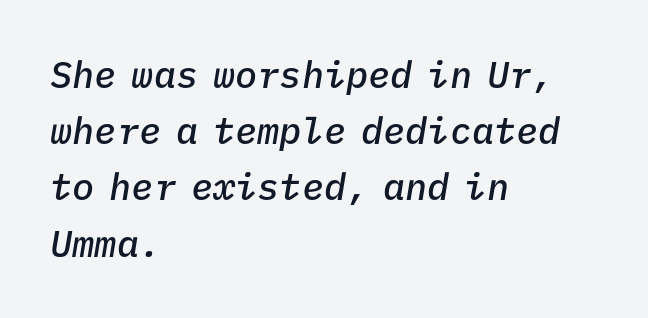
The letters march in equal steps, a hallmark of fixed-pitch type. The whole block is typeset with a tilt. A classic flush-left, rag-right setting is used for this passage. This sample uses plain, unmodified letter spacing. What's the leading like? Ordinary, nothing unusual. These lines carry some extra weight — a demibold, not a full bold.
